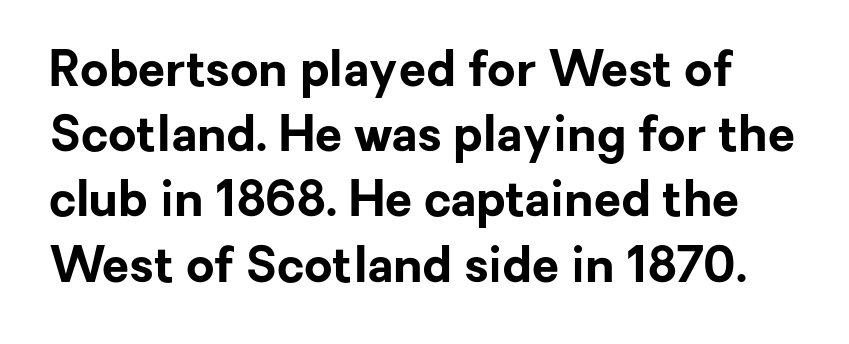
{"serif": "no", "italic": "no", "bold": "yes", "weight": "bold", "width": "normal", "stroke_contrast": "low", "x_height": "medium", "monospaced": "no", "underline": "no", "line_spacing": "normal", "line_spacing_ratio": 1.33, "letter_spacing": "normal", "letter_spacing_em": 0.0, "glyph_px": 49}
